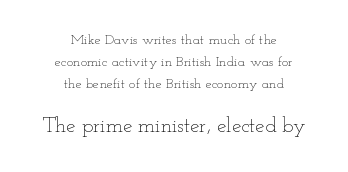
The image shows 21 px text type, upright; set centered, normal line spacing (1.58x), normal letter spacing, not underlined; the second (bottom) block is 1.5x larger.
